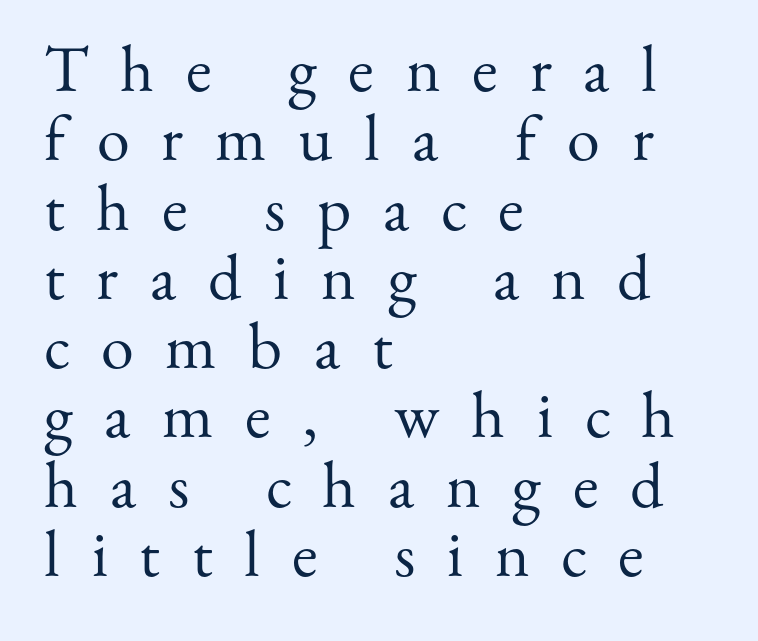
The image shows 66 px regular-weight serif type, upright; set left-aligned, tight line spacing (1.05x), unusually wide letter spacing (+0.48 em), not underlined; medium stroke contrast and a small x-height.
